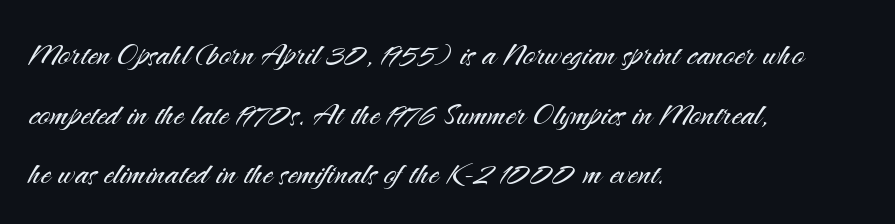
The image shows 40 px light sans-serif type; set left-aligned, normal line spacing (1.49x), normal letter spacing, not underlined; medium stroke contrast and a small x-height.
